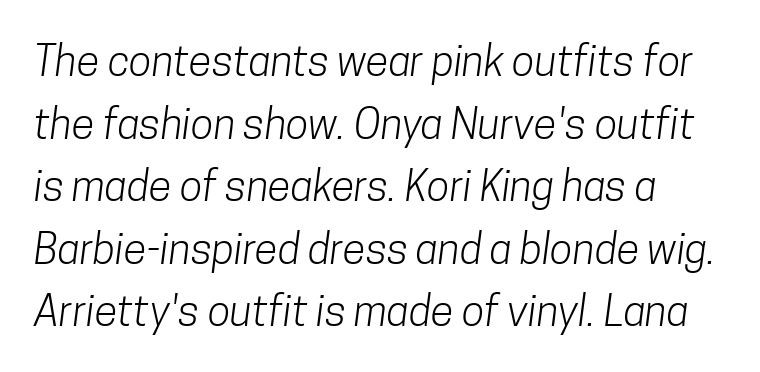
Students, note that the glyphs here touch the page at normal intervals. This sample has the flowing, uneven cadence of proportional lettering. Decoration check: the copy has no underline. Regarding serifs, this sample does without them.
